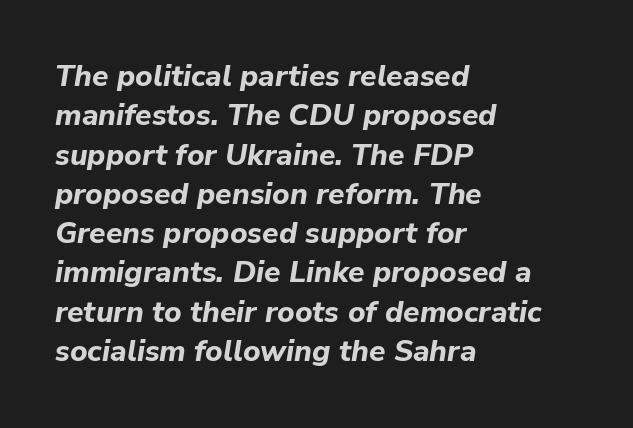
The image shows 30 px bold type, italic (leaning right); set left-aligned, normal line spacing (1.31x), normal letter spacing, not underlined; low stroke contrast and a medium x-height.
